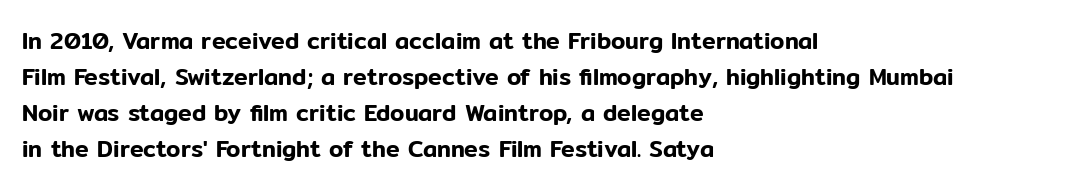
Q: Is the text italic (slanted)? A: No, it is upright.
Q: Is the text underlined? A: No.
Q: How is the paragraph aligned? A: Left-aligned.
Q: Is the spacing between letters normal or unusually wide? A: Normal.
Q: Is the spacing between lines tight, normal or loose? A: Normal.
